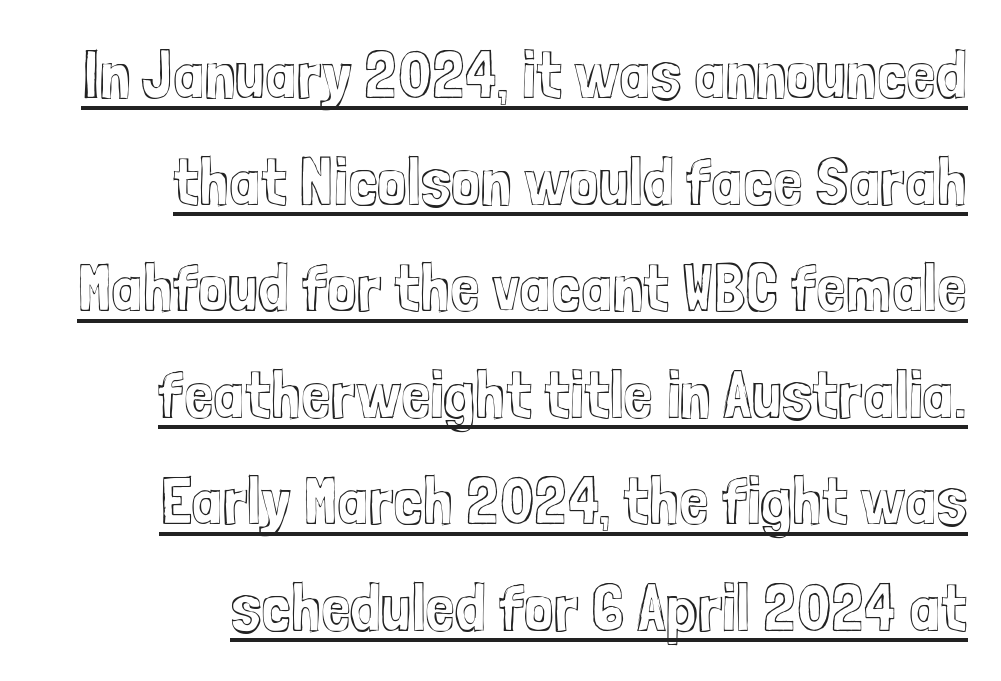
Q: Is the text italic (slanted)? A: No, it is upright.
Q: Is the text underlined? A: Yes.
Q: Is the spacing between letters normal or unusually wide? A: Normal.
Q: Is the spacing between lines tight, normal or loose? A: Normal.
Q: Width (condensed, normal, or wide)? A: Condensed.
Q: x-height? A: Medium.
Q: Monospaced? A: No.
